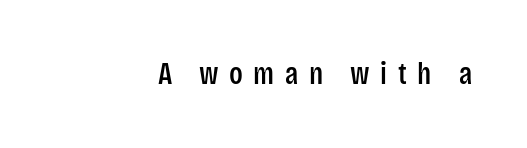
{"serif": "no", "italic": "no", "width": "condensed", "stroke_contrast": "low", "x_height": "large", "monospaced": "no", "underline": "no", "letter_spacing": "wide", "letter_spacing_em": 0.34, "glyph_px": 31}
